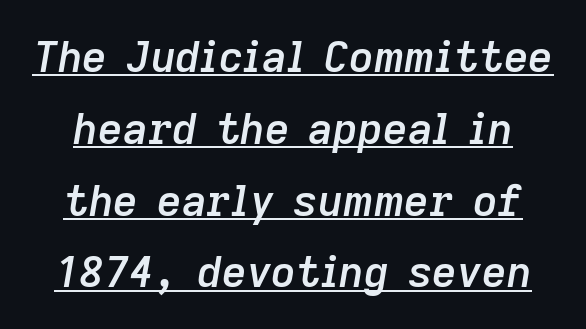
The image shows 43 px semibold type, italic (leaning right); set normal line spacing (1.67x), normal letter spacing, underlined; low stroke contrast and a medium x-height.
